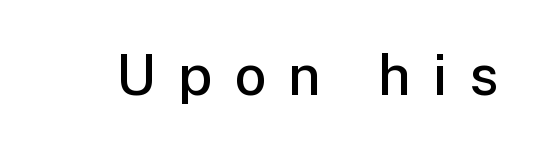
Q: Is the text bold? A: Semi-bold.
Q: Is the text italic (slanted)? A: No, it is upright.
Q: Is the typeface a serif or a sans-serif typeface? A: Sans-serif.
Q: Is the text underlined? A: No.
Q: Is the spacing between letters normal or unusually wide? A: Unusually wide.
Q: Width (condensed, normal, or wide)? A: Normal.
Q: Stroke contrast? A: Low.
Q: x-height? A: Medium.
Q: Monospaced? A: No.
